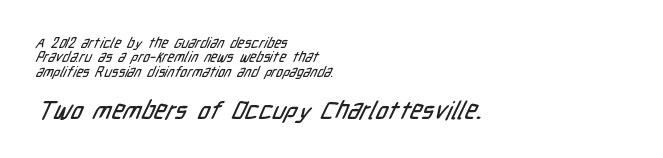
Q: Is the text underlined? A: No.
Q: How is the paragraph aligned? A: Left-aligned.
Q: Is the spacing between letters normal or unusually wide? A: Normal.
Q: Is the spacing between lines tight, normal or loose? A: Tight.
Q: Which block of text is set in a larger size, the first (top) or the second (bottom)? A: The second (bottom) one.
